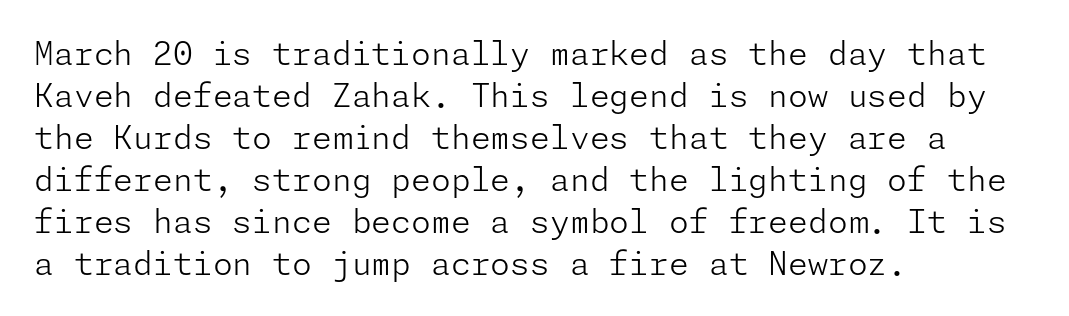
{"serif": "no", "italic": "no", "bold": "no", "weight": "light", "width": "normal", "stroke_contrast": "low", "x_height": "medium", "underline": "no", "align": "left", "line_spacing": "normal", "line_spacing_ratio": 1.31, "letter_spacing": "normal", "letter_spacing_em": 0.0, "glyph_px": 32}
